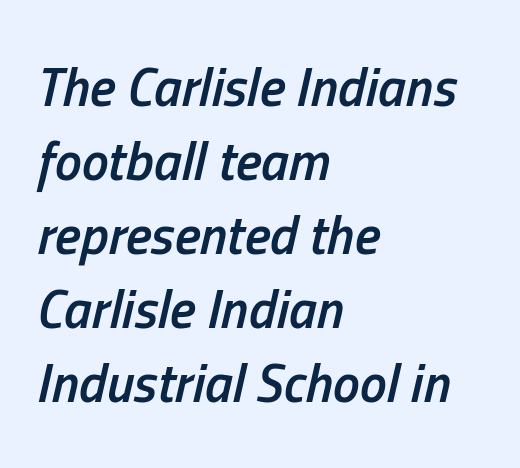
The typesetting leans somewhat heavy: a semibold. A typesetter would call this leading conventional body-copy spacing. The typography opts for an oblique posture over an upright one. Lines of text with bare space underneath.
